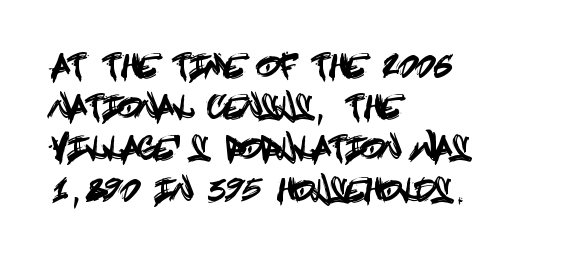
This rendering leaves character spacing at its baseline value. The glyphs are unaccompanied by any horizontal stroke below them. The leading is moderate, giving the passage an even texture.
